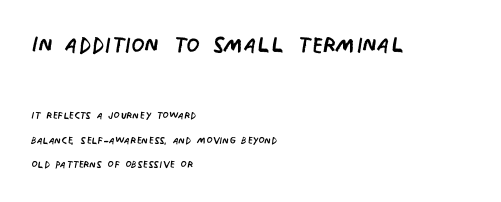
{"serif": "no", "bold": "no", "weight": "regular", "width": "condensed", "stroke_contrast": "low", "x_height": "large", "monospaced": "no", "underline": "no", "align": "left", "line_spacing_ratio": 1.73, "letter_spacing": "normal", "letter_spacing_em": 0.0, "larger_block": "first", "size_ratio": 2.21, "glyph_px": 31}
